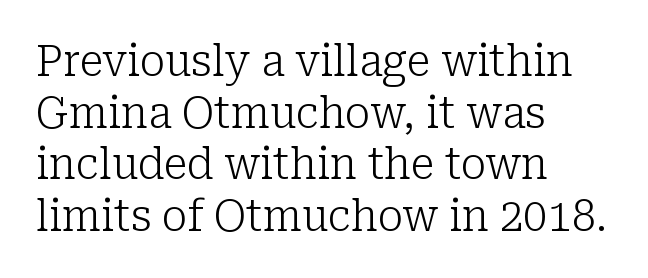
The image shows 43 px light serif type, upright; set left-aligned, line spacing 1.2x, normal letter spacing, not underlined; low stroke contrast and a medium x-height.
